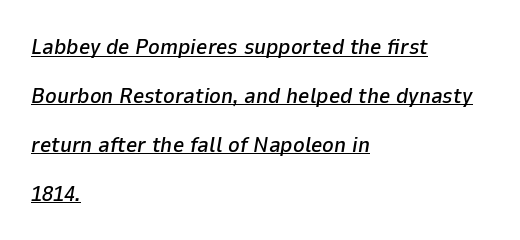
{"italic": "yes", "lean": "right", "slant_degrees": 9, "underline": "yes", "align": "left", "line_spacing": "loose", "line_spacing_ratio": 2.22, "letter_spacing": "normal", "letter_spacing_em": 0.0, "glyph_px": 22}
